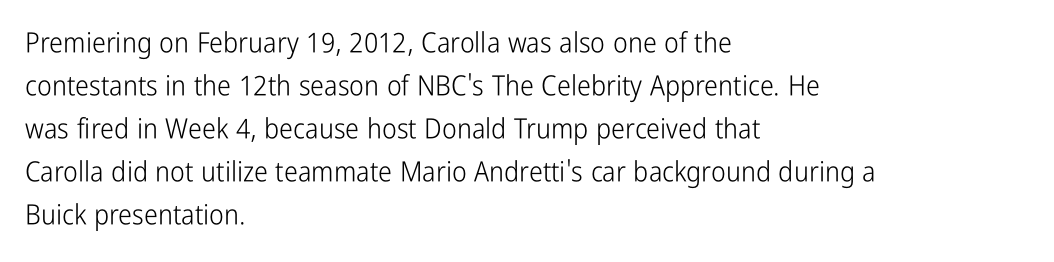
The image shows 28 px light, condensed sans-serif type, upright; set left-aligned, normal line spacing (1.54x), normal letter spacing, not underlined; low stroke contrast and a medium x-height.
